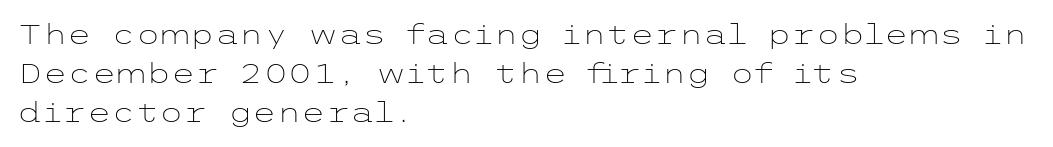
The image shows 28 px light, wide sans-serif type, upright; set left-aligned, normal line spacing (1.39x), normal letter spacing, not underlined; low stroke contrast and a medium x-height.
